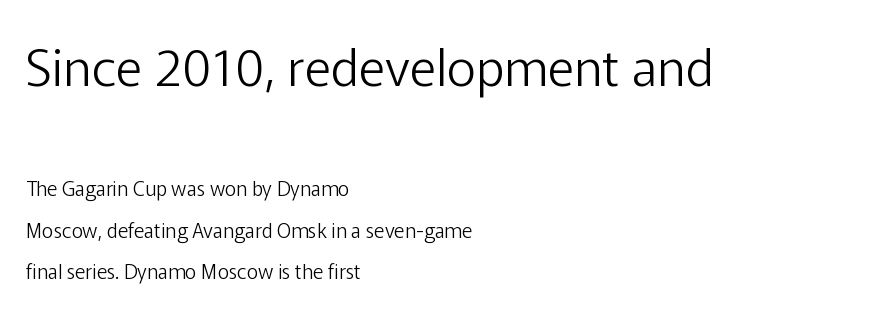
The typeface has the unassuming heft of standard copy or less. Unlike a traditional serif, this face leaves its strokes unadorned. One-word summary of the alignment: left. Clear beneath every line of the passage. Quick note: interline space is abundant. Does extra space separate the letters? No, they use regular spacing.
